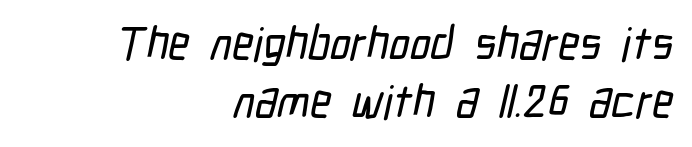
{"serif": "no", "width": "condensed", "stroke_contrast": "low", "x_height": "medium", "monospaced": "no", "underline": "no", "align": "right", "line_spacing": "normal", "line_spacing_ratio": 1.26, "letter_spacing": "normal", "letter_spacing_em": 0.0, "glyph_px": 46}
